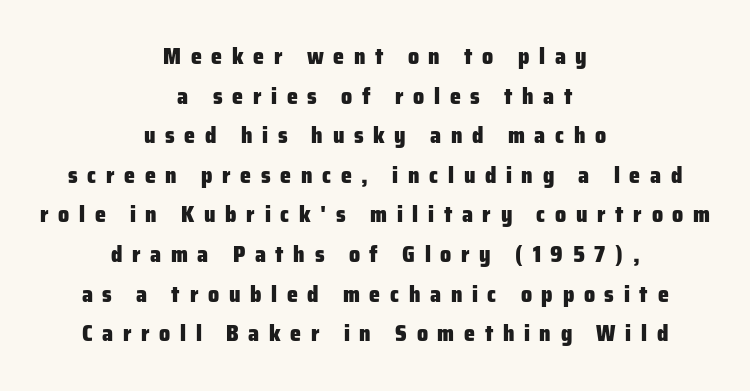
{"italic": "no", "bold": "yes", "underline": "no", "align": "center", "line_spacing_ratio": 1.8, "letter_spacing": "wide", "letter_spacing_em": 0.44, "glyph_px": 22}
